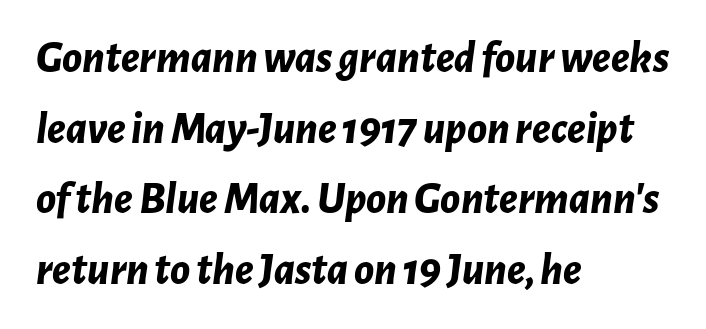
The typesetting leans heavy: a genuine bold. What stands out about the letter spacing? Nothing — it is the standard amount. Regular leading. Line starts are locked; line ends wander. The face used here has a pronounced slope to its letters. This sample has the flowing, uneven cadence of proportional lettering.
